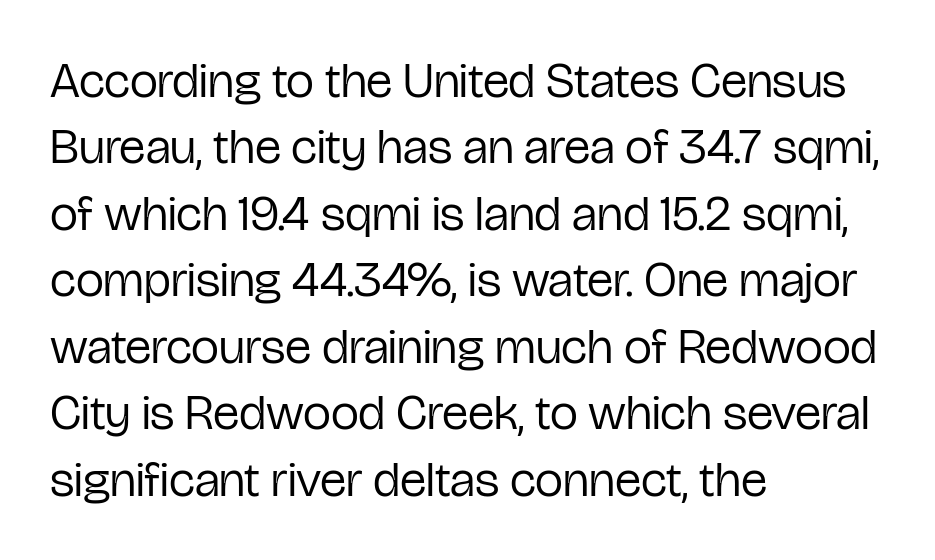
Q: Is the text bold? A: No.
Q: Is the text italic (slanted)? A: No, it is upright.
Q: Is the typeface a serif or a sans-serif typeface? A: Sans-serif.
Q: Is the text underlined? A: No.
Q: How is the paragraph aligned? A: Left-aligned.
Q: Is the spacing between letters normal or unusually wide? A: Normal.
Q: Is the spacing between lines tight, normal or loose? A: Normal.
Q: Width (condensed, normal, or wide)? A: Condensed.
Q: Stroke contrast? A: Low.
Q: x-height? A: Medium.
Q: Monospaced? A: No.
